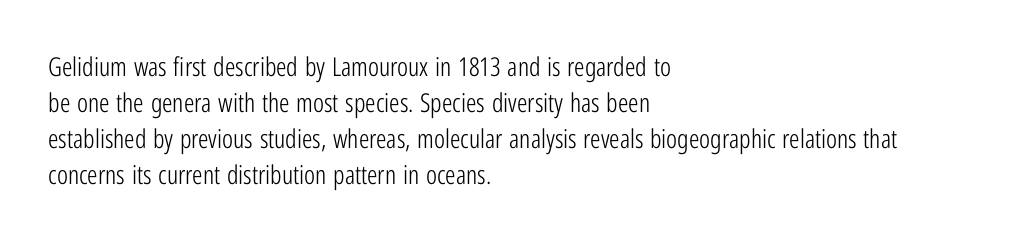
Q: Is the text bold? A: No.
Q: Is the text italic (slanted)? A: No, it is upright.
Q: Is the text underlined? A: No.
Q: How is the paragraph aligned? A: Left-aligned.
Q: Is the spacing between letters normal or unusually wide? A: Normal.
Q: Is the spacing between lines tight, normal or loose? A: Normal.
